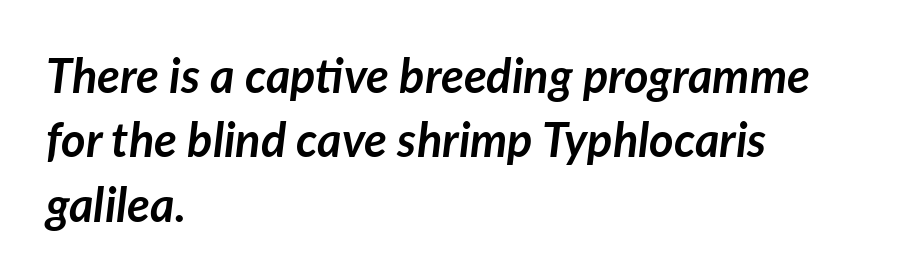
The image shows 47 px semibold type, italic (leaning right); set left-aligned, normal line spacing (1.37x), normal letter spacing, not underlined; low stroke contrast and a medium x-height.
